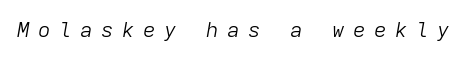
The image shows 21 px text type, italic (leaning right); set unusually wide letter spacing (+0.4 em), not underlined.
